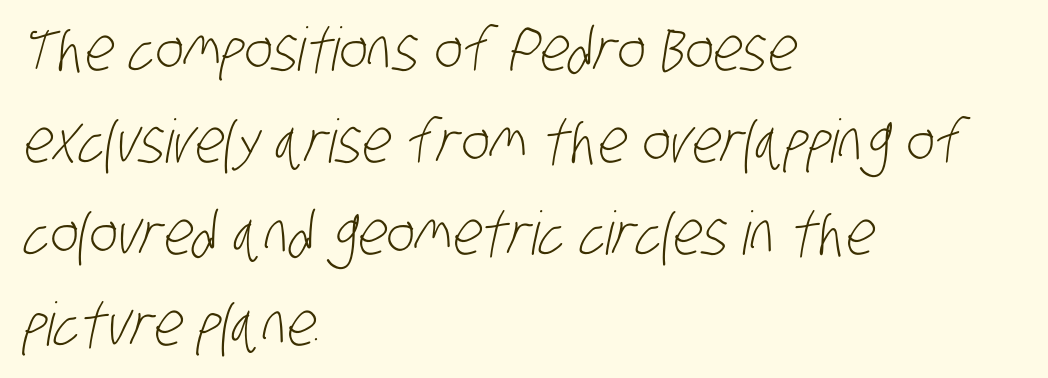
A typesetter would call this proportional, since set widths differ per character. Unmarked baselines from the first word to the last. The passage shown stacks its lines at a standard gap. Regarding serifs, this sample does without them.
